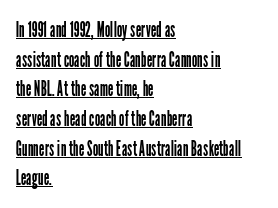
Q: Is the text bold? A: No.
Q: Is the text italic (slanted)? A: No, it is upright.
Q: Is the text underlined? A: Yes.
Q: How is the paragraph aligned? A: Left-aligned.
Q: Is the spacing between letters normal or unusually wide? A: Normal.
Q: Is the spacing between lines tight, normal or loose? A: Normal.
